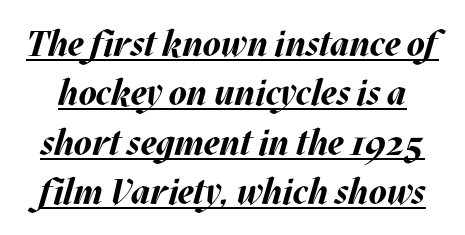
The image shows 36 px bold type, italic (leaning right); set normal line spacing (1.37x), normal letter spacing, underlined; medium stroke contrast and a large x-height.
